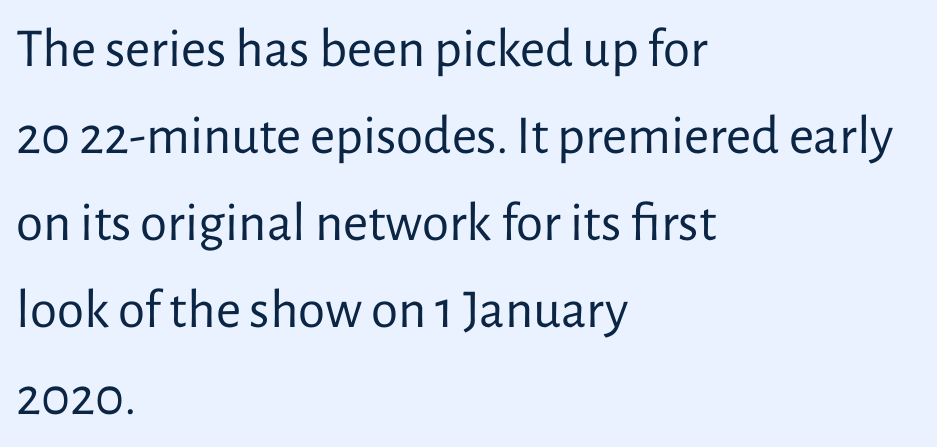
Q: Is the text bold? A: No.
Q: Is the text italic (slanted)? A: No, it is upright.
Q: Is the typeface a serif or a sans-serif typeface? A: Sans-serif.
Q: Is the text underlined? A: No.
Q: How is the paragraph aligned? A: Left-aligned.
Q: Is the spacing between letters normal or unusually wide? A: Normal.
Q: Is the spacing between lines tight, normal or loose? A: Normal.
Q: Width (condensed, normal, or wide)? A: Normal.
Q: Stroke contrast? A: Low.
Q: x-height? A: Medium.
Q: Monospaced? A: No.
